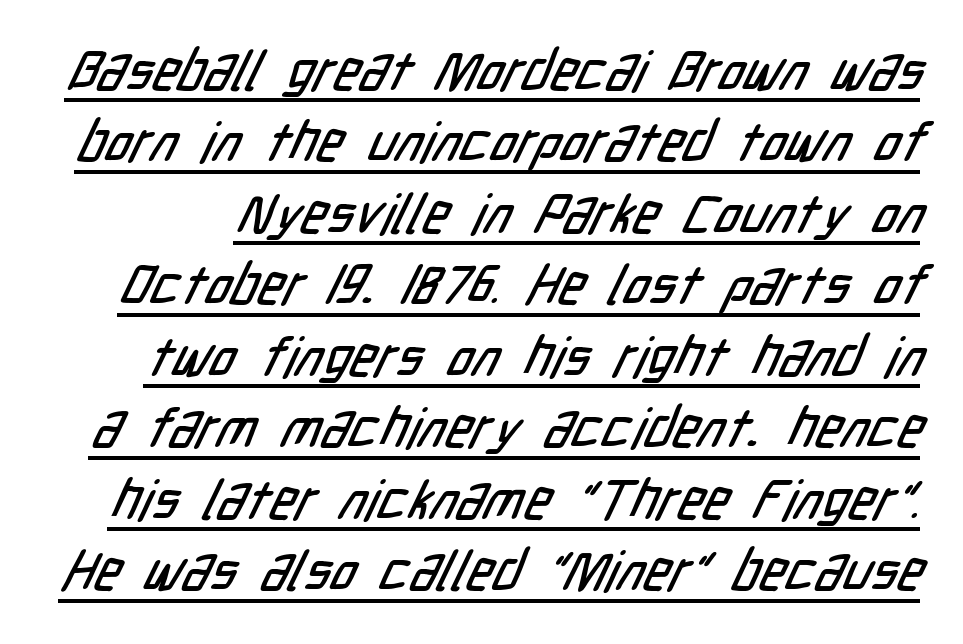
Q: Is the typeface a serif or a sans-serif typeface? A: Sans-serif.
Q: Is the text underlined? A: Yes.
Q: Is the spacing between letters normal or unusually wide? A: Normal.
Q: Is the spacing between lines tight, normal or loose? A: Normal.
Q: Width (condensed, normal, or wide)? A: Condensed.
Q: Stroke contrast? A: Low.
Q: x-height? A: Medium.
Q: Monospaced? A: No.
